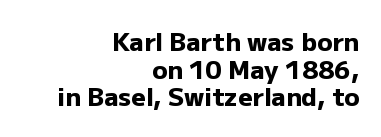
The image shows 25 px bold type, upright; set right-aligned, tight line spacing (1.11x), normal letter spacing, not underlined.
